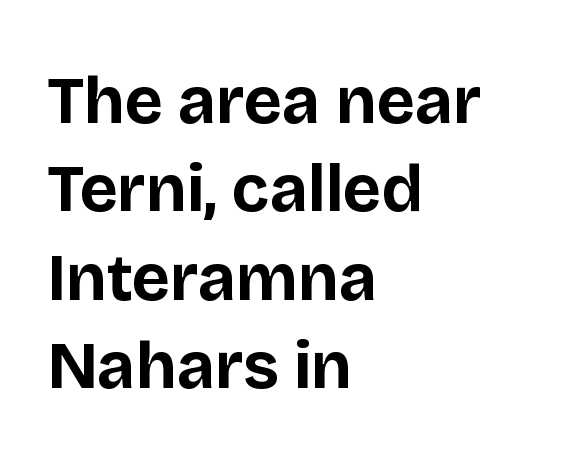
You could not count columns in this text — the font is proportionally spaced. Left-aligned paragraph, ragged on the right. You'd pick this weight for a headline — it's a proper bold. Descender tails drop into unmarked territory.
